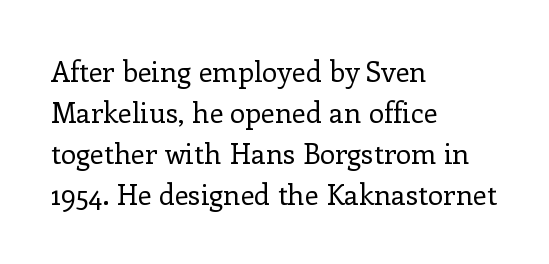
Upright lettering throughout. Reading down the block, your eye returns to a fixed left position each line. The vertical gap from one line to the next is medium. Between one letter and the next there's only the usual sliver of space. Note: serifs present on the glyphs.
